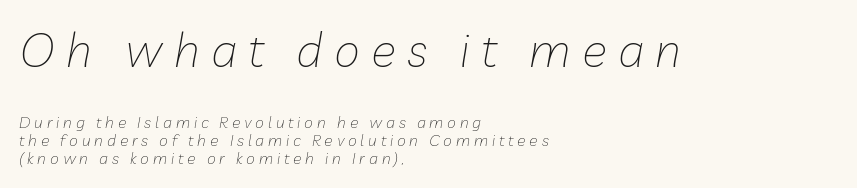
{"italic": "yes", "lean": "right", "slant_degrees": 10, "bold": "no", "weight": "thin", "width": "normal", "stroke_contrast": "low", "x_height": "medium", "monospaced": "no", "underline": "no", "align": "left", "line_spacing": "tight", "line_spacing_ratio": 1.15, "letter_spacing": "wide", "letter_spacing_em": 0.24, "larger_block": "first", "size_ratio": 2.94, "glyph_px": 47}
